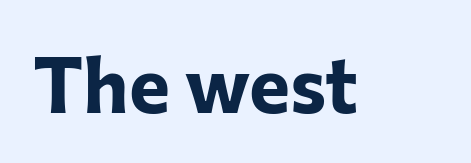
The image shows 78 px bold sans-serif type, upright; set normal letter spacing, not underlined; low stroke contrast and a medium x-height.
